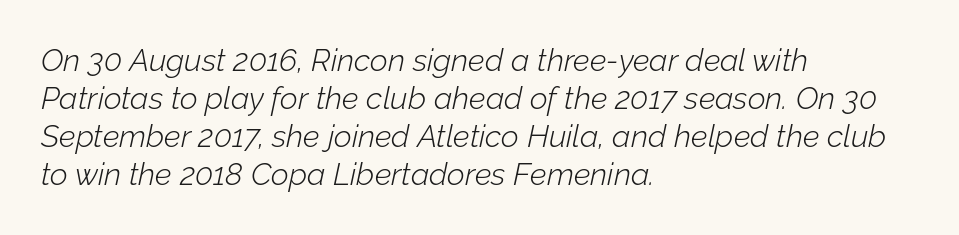
{"italic": "yes", "lean": "right", "slant_degrees": 12, "bold": "no", "weight": "light", "width": "normal", "stroke_contrast": "low", "x_height": "medium", "monospaced": "no", "underline": "no", "align": "left", "line_spacing_ratio": 1.23, "letter_spacing": "normal", "letter_spacing_em": 0.0, "glyph_px": 31}
